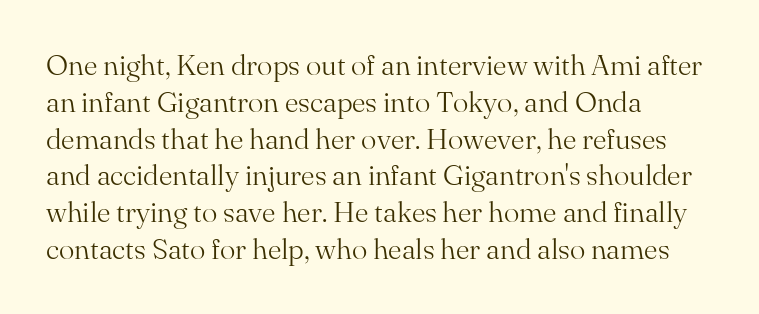
Q: Is the text bold? A: No.
Q: Is the text italic (slanted)? A: No, it is upright.
Q: Is the typeface a serif or a sans-serif typeface? A: Serif.
Q: Is the text underlined? A: No.
Q: How is the paragraph aligned? A: Left-aligned.
Q: Is the spacing between letters normal or unusually wide? A: Normal.
Q: Is the spacing between lines tight, normal or loose? A: Normal.
Q: Width (condensed, normal, or wide)? A: Normal.
Q: Stroke contrast? A: Medium.
Q: x-height? A: Small.
Q: Monospaced? A: No.
